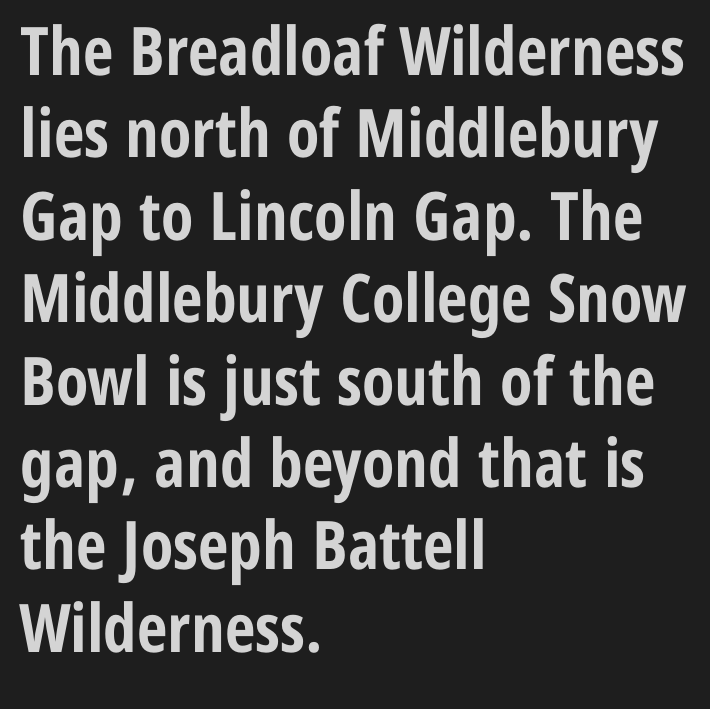
The image shows 67 px bold, condensed sans-serif type, upright; set left-aligned, line spacing 1.23x, normal letter spacing, not underlined; low stroke contrast and a medium x-height.
